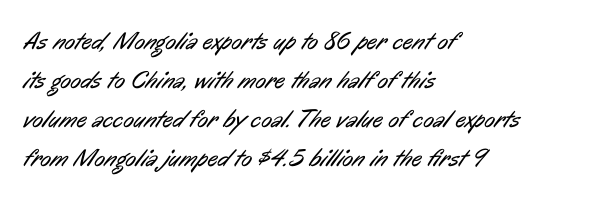
The glyphs are unaccompanied by any horizontal stroke below them. Leading: standard. Each line starts at the same left margin while the right side varies. Short note: letters normally spaced.
